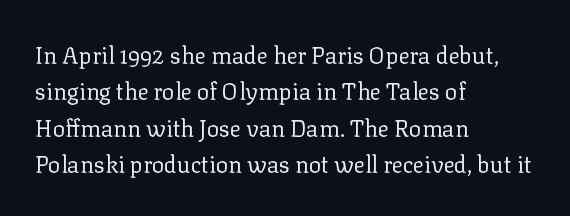
The image shows 23 px text type, upright; set left-aligned, normal line spacing (1.58x), normal letter spacing, not underlined.
